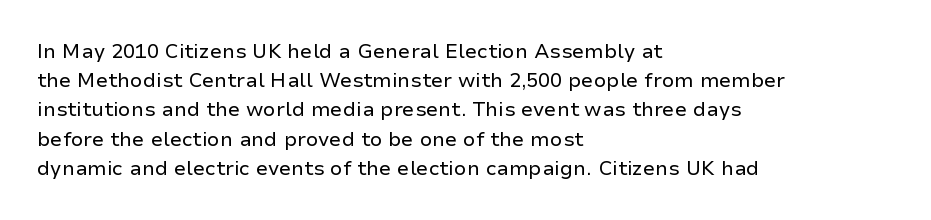
{"italic": "no", "bold": "no", "underline": "no", "align": "left", "line_spacing": "normal", "line_spacing_ratio": 1.46, "letter_spacing": "normal", "letter_spacing_em": 0.0, "glyph_px": 20}
